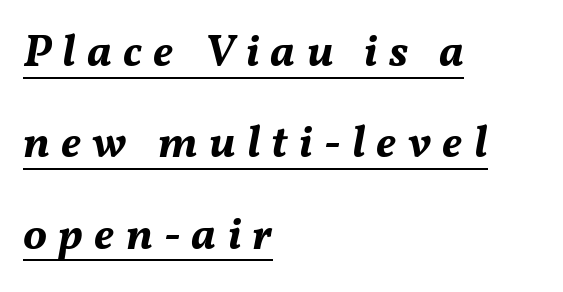
{"italic": "yes", "lean": "right", "slant_degrees": 11, "bold": "yes", "weight": "bold", "width": "normal", "stroke_contrast": "medium", "x_height": "medium", "monospaced": "no", "underline": "yes", "align": "left", "line_spacing": "loose", "line_spacing_ratio": 2.03, "letter_spacing": "wide", "letter_spacing_em": 0.25, "glyph_px": 45}
